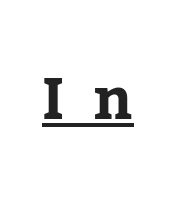
Type style note: has serifs. Note the varied advance widths — an 'i' is clearly narrower than an 'm'. A full-strength bold gives these letters their thick strokes. The type is letterspaced generously, with wide tracking. Posture: straight, roman, zero tilt.
